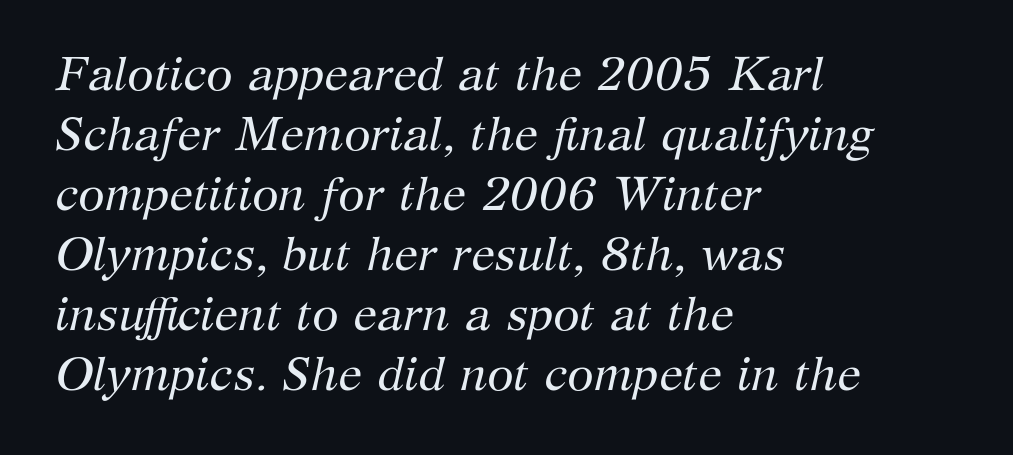
The letters are slanted; this is an italic face. Nobody drew a line under any word here. A quiet, ordinary-to-light weight characterises the typeface. The designer left line spacing at the default. Short and long lines alike share a common starting point at left.
